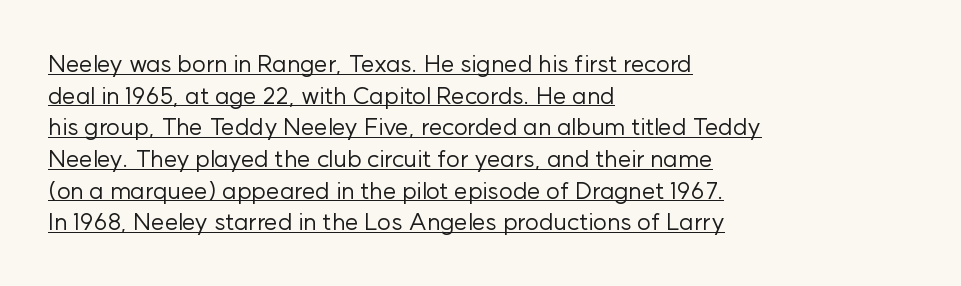
The image shows 24 px text type, upright; set left-aligned, normal line spacing (1.32x), normal letter spacing, underlined.
